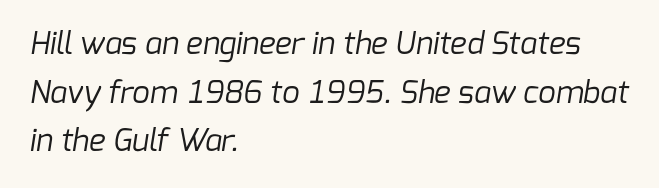
Q: Is the text bold? A: No.
Q: Is the typeface a serif or a sans-serif typeface? A: Sans-serif.
Q: Is the text underlined? A: No.
Q: How is the paragraph aligned? A: Left-aligned.
Q: Is the spacing between letters normal or unusually wide? A: Normal.
Q: Is the spacing between lines tight, normal or loose? A: Normal.
Q: Width (condensed, normal, or wide)? A: Normal.
Q: Stroke contrast? A: Low.
Q: x-height? A: Medium.
Q: Monospaced? A: No.
